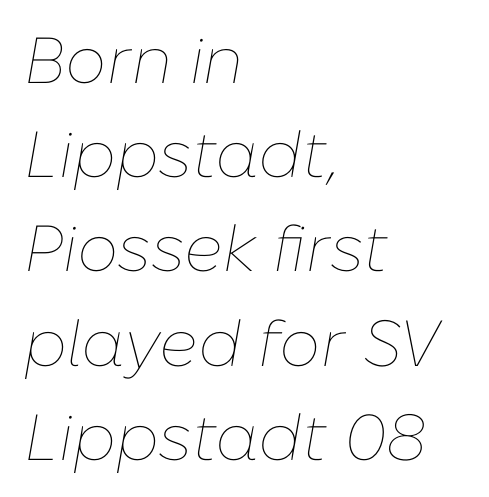
Just letters on the line, the space beneath them empty. A quiet, ordinary-to-light weight characterises the typeface. Successive baselines arrive at the customary interval. The face used here is proportionally spaced, like ordinary book or web type. Observe the lean: these are italic letterforms.
